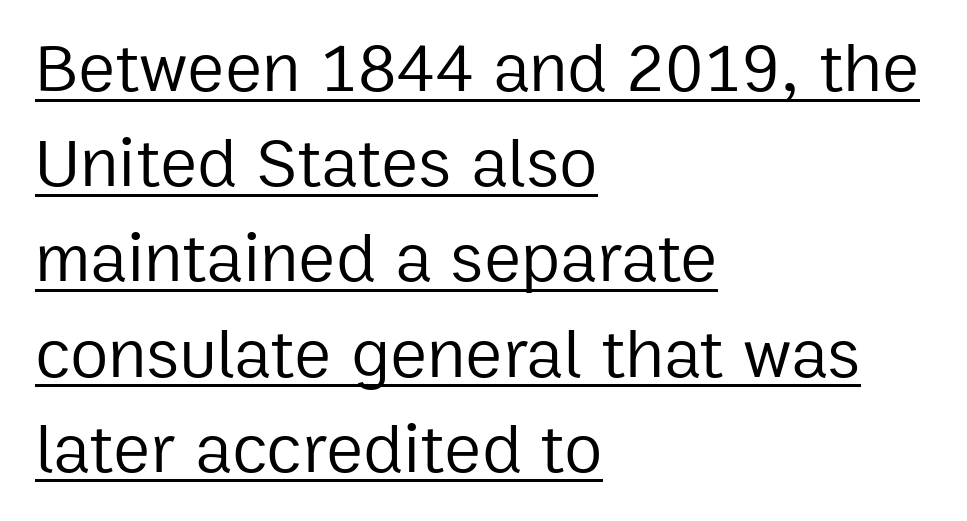
The image shows 70 px regular-weight sans-serif type, upright; set left-aligned, normal line spacing (1.36x), normal letter spacing, underlined; low stroke contrast and a medium x-height.
